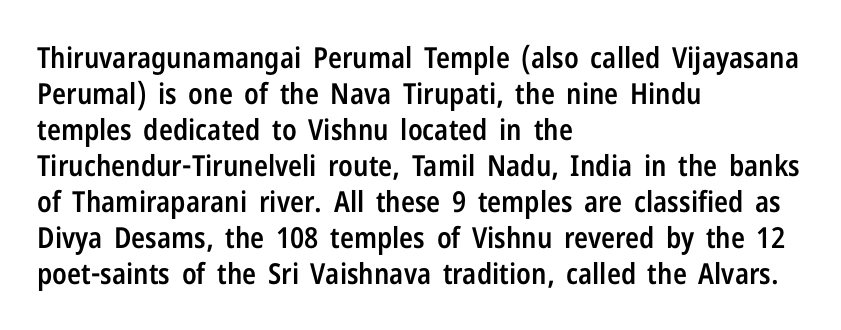
The image shows 29 px semibold, condensed sans-serif type, upright; set left-aligned, line spacing 1.24x, normal letter spacing, not underlined; low stroke contrast and a medium x-height.
